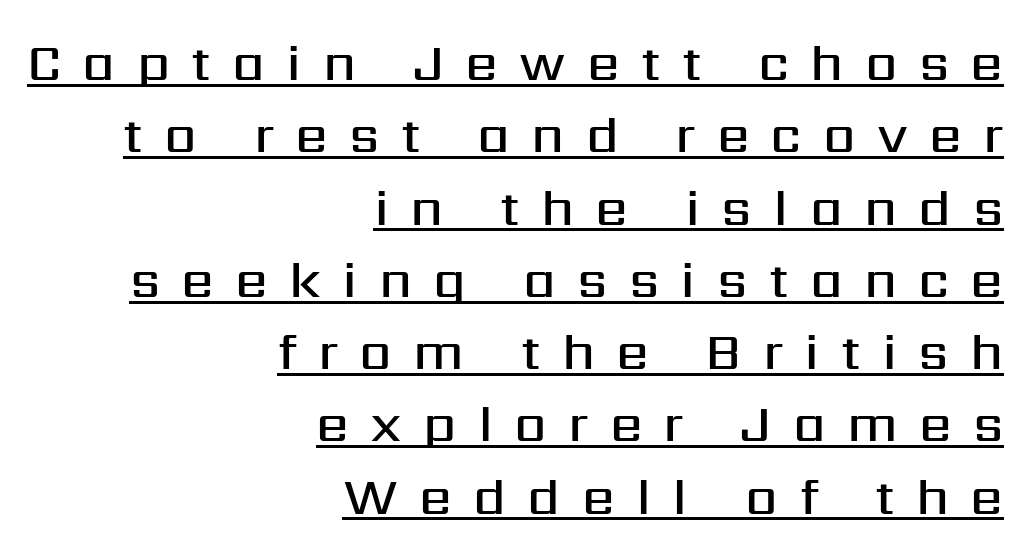
Here the designer chose a conventional face with non-uniform glyph widths. Weight: semibold (demi). If you drew a line through each stem, it would be perfectly vertical. The gaps between neighbouring characters are conspicuously large. The text block is weighted toward the right margin, trailing off unevenly leftward.
